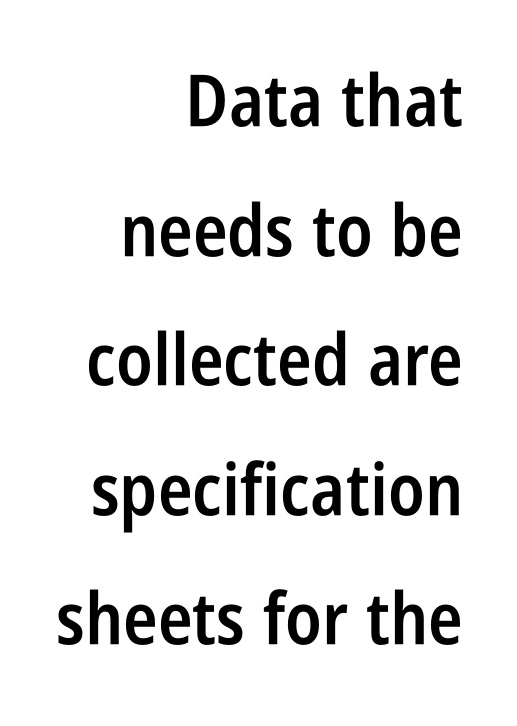
Every letter is mildly thick-stroked: semibold rather than bold. Italic: no, the glyphs are upright roman. The rendering shows plain stroke endings on the letterforms — a sans-serif design. The string is rendered with underlining switched off. The lines in this sample share a right terminus and differ only in where they begin.
